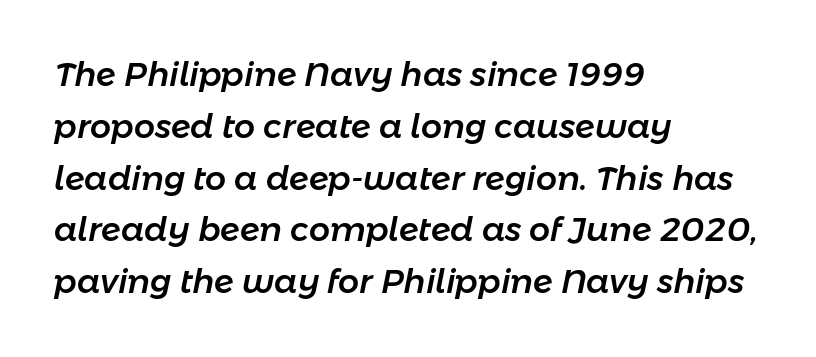
{"italic": "yes", "lean": "right", "slant_degrees": 11, "width": "normal", "stroke_contrast": "low", "x_height": "medium", "monospaced": "no", "underline": "no", "align": "left", "line_spacing": "normal", "line_spacing_ratio": 1.57, "letter_spacing": "normal", "letter_spacing_em": 0.0, "glyph_px": 33}
